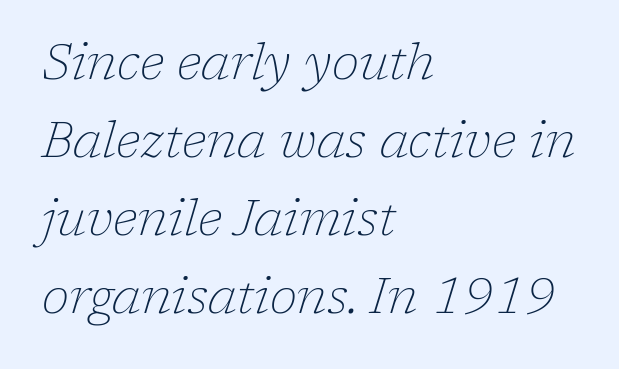
Q: Is the text bold? A: No.
Q: Is the text italic (slanted)? A: Yes, it leans right by about 17 degrees.
Q: Is the typeface a serif or a sans-serif typeface? A: Serif.
Q: Is the text underlined? A: No.
Q: How is the paragraph aligned? A: Left-aligned.
Q: Is the spacing between letters normal or unusually wide? A: Normal.
Q: Is the spacing between lines tight, normal or loose? A: Normal.
Q: Width (condensed, normal, or wide)? A: Normal.
Q: Stroke contrast? A: Low.
Q: x-height? A: Medium.
Q: Monospaced? A: No.
